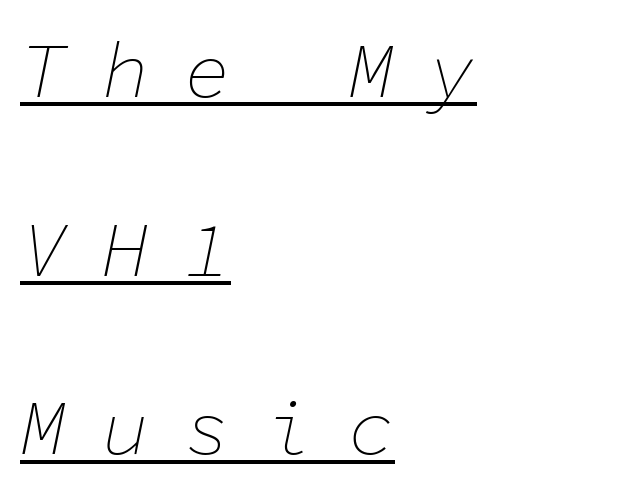
The image shows 78 px thin type, italic (leaning right), monospaced; set left-aligned, loose line spacing (2.29x), unusually wide letter spacing (+0.45 em), underlined; low stroke contrast and a medium x-height.
